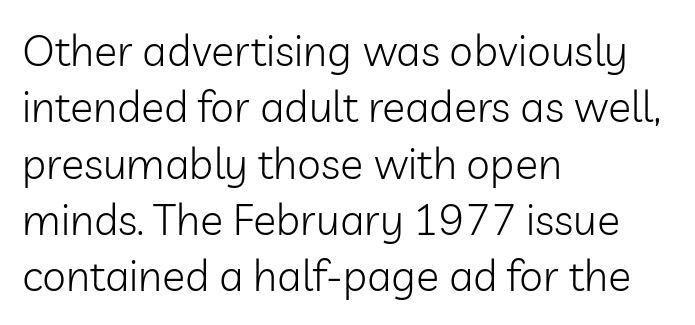
The image shows 43 px light sans-serif type, upright; set left-aligned, normal line spacing (1.31x), normal letter spacing, not underlined; low stroke contrast and a medium x-height.
